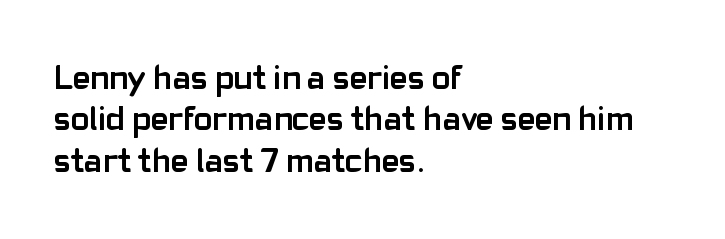
Q: Is the text bold? A: Yes.
Q: Is the text italic (slanted)? A: No, it is upright.
Q: Is the typeface a serif or a sans-serif typeface? A: Sans-serif.
Q: Is the text underlined? A: No.
Q: How is the paragraph aligned? A: Left-aligned.
Q: Is the spacing between letters normal or unusually wide? A: Normal.
Q: Width (condensed, normal, or wide)? A: Normal.
Q: Stroke contrast? A: Low.
Q: x-height? A: Medium.
Q: Monospaced? A: No.
